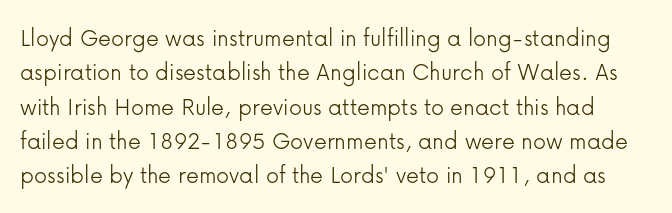
The image shows 26 px text type, upright; set normal line spacing (1.32x), normal letter spacing, not underlined.
